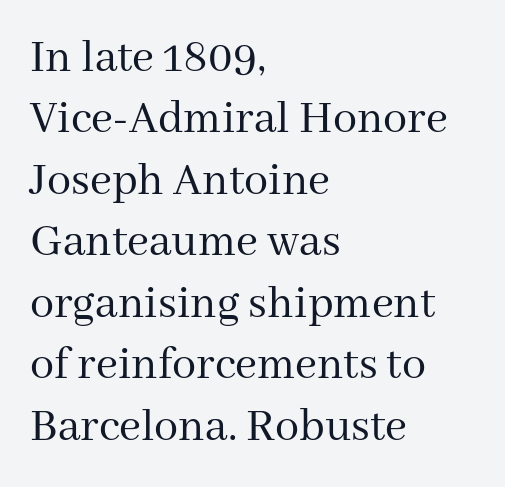
Q: Is the text bold? A: No.
Q: Is the text italic (slanted)? A: No, it is upright.
Q: Is the typeface a serif or a sans-serif typeface? A: Serif.
Q: Is the text underlined? A: No.
Q: How is the paragraph aligned? A: Left-aligned.
Q: Is the spacing between letters normal or unusually wide? A: Normal.
Q: Is the spacing between lines tight, normal or loose? A: Normal.
Q: Width (condensed, normal, or wide)? A: Normal.
Q: Stroke contrast? A: Medium.
Q: x-height? A: Medium.
Q: Monospaced? A: No.
